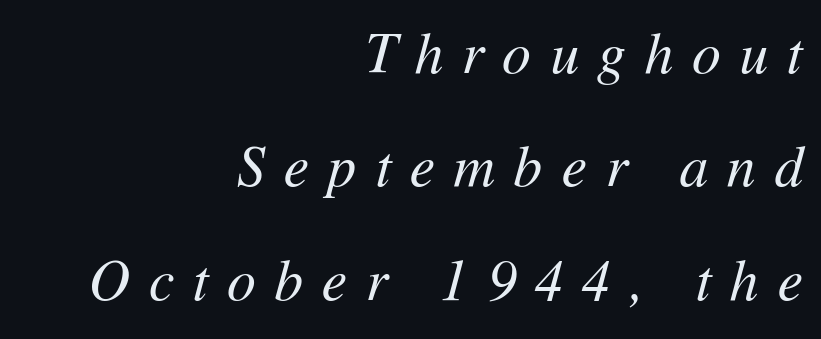
{"italic": "yes", "lean": "right", "slant_degrees": 11, "bold": "no", "weight": "regular", "width": "normal", "stroke_contrast": "medium", "x_height": "medium", "monospaced": "no", "underline": "no", "align": "right", "line_spacing": "loose", "line_spacing_ratio": 1.99, "letter_spacing": "wide", "letter_spacing_em": 0.33, "glyph_px": 57}
